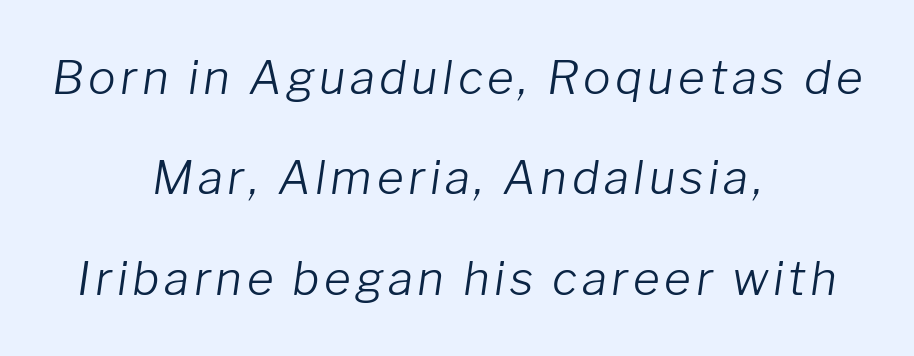
{"italic": "yes", "lean": "right", "slant_degrees": 8, "bold": "no", "weight": "light", "width": "normal", "stroke_contrast": "low", "x_height": "medium", "monospaced": "no", "underline": "no", "align": "center", "line_spacing": "loose", "line_spacing_ratio": 2.18, "glyph_px": 46}
